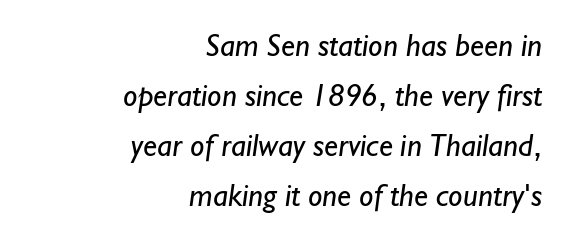
Q: Is the text bold? A: No.
Q: Is the typeface a serif or a sans-serif typeface? A: Sans-serif.
Q: Is the text underlined? A: No.
Q: How is the paragraph aligned? A: Right-aligned.
Q: Is the spacing between letters normal or unusually wide? A: Normal.
Q: Is the spacing between lines tight, normal or loose? A: Normal.
Q: Width (condensed, normal, or wide)? A: Normal.
Q: Stroke contrast? A: Low.
Q: x-height? A: Small.
Q: Monospaced? A: No.
